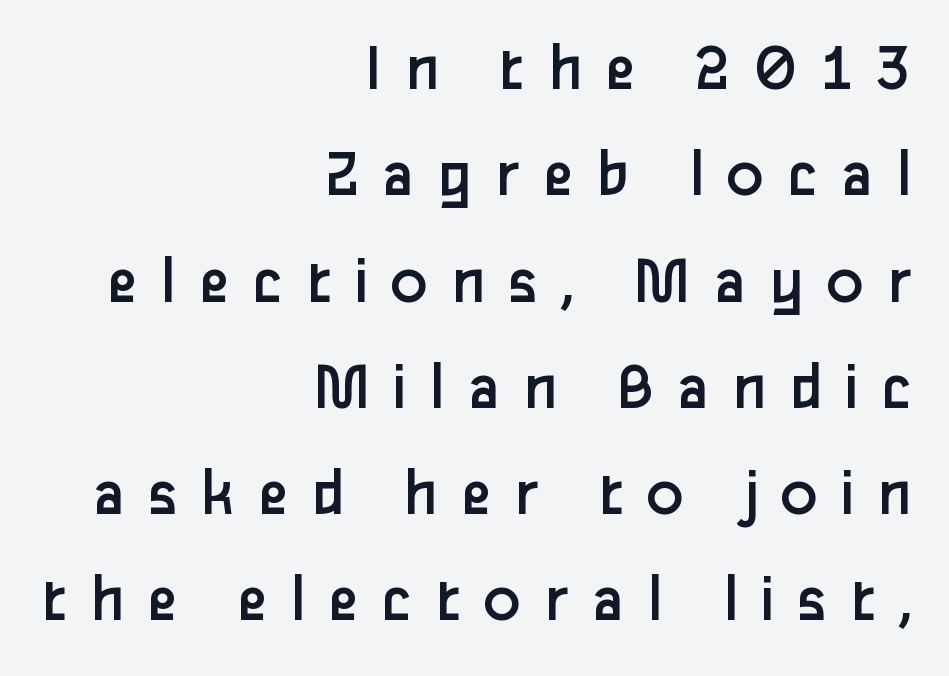
Q: Is the text bold? A: No.
Q: Is the text italic (slanted)? A: No, it is upright.
Q: Is the typeface a serif or a sans-serif typeface? A: Sans-serif.
Q: Is the text underlined? A: No.
Q: How is the paragraph aligned? A: Right-aligned.
Q: Is the spacing between letters normal or unusually wide? A: Unusually wide.
Q: Is the spacing between lines tight, normal or loose? A: Normal.
Q: Width (condensed, normal, or wide)? A: Normal.
Q: Stroke contrast? A: Low.
Q: x-height? A: Medium.
Q: Monospaced? A: No.
